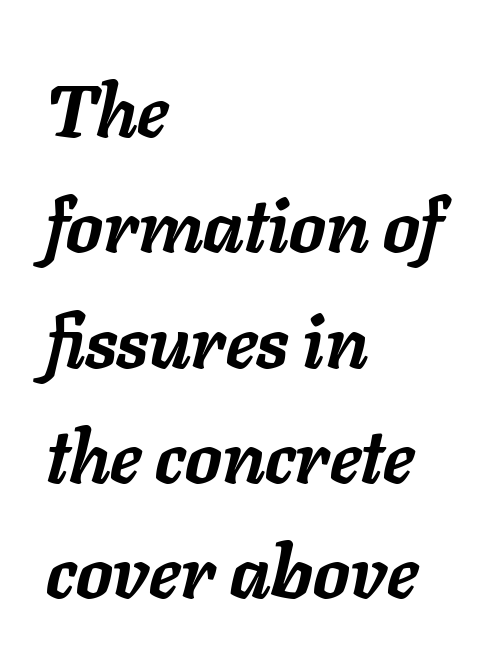
Q: Is the text bold? A: Yes.
Q: Is the text italic (slanted)? A: Yes, it leans right by about 11 degrees.
Q: Is the text underlined? A: No.
Q: How is the paragraph aligned? A: Left-aligned.
Q: Is the spacing between letters normal or unusually wide? A: Normal.
Q: Is the spacing between lines tight, normal or loose? A: Normal.
Q: Width (condensed, normal, or wide)? A: Normal.
Q: Stroke contrast? A: Low.
Q: x-height? A: Medium.
Q: Monospaced? A: No.
